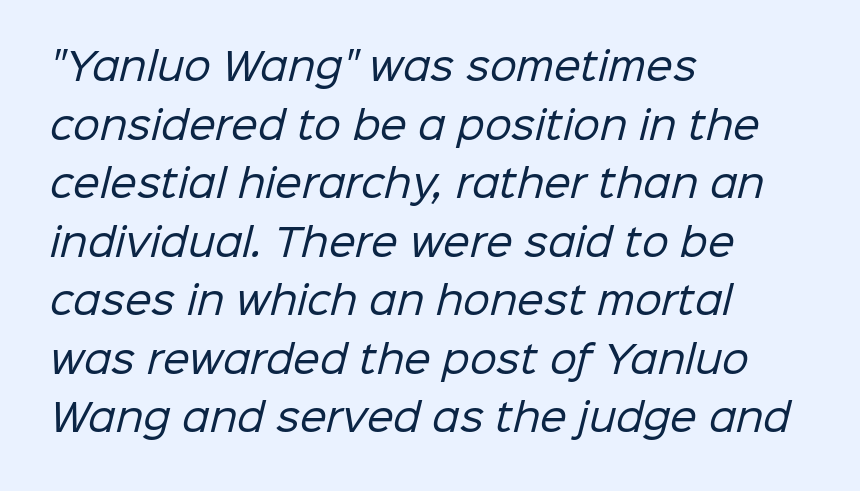
{"serif": "no", "bold": "no", "weight": "regular", "width": "normal", "stroke_contrast": "low", "x_height": "medium", "monospaced": "no", "underline": "no", "align": "left", "line_spacing": "normal", "line_spacing_ratio": 1.54, "letter_spacing": "normal", "letter_spacing_em": 0.0, "glyph_px": 38}
